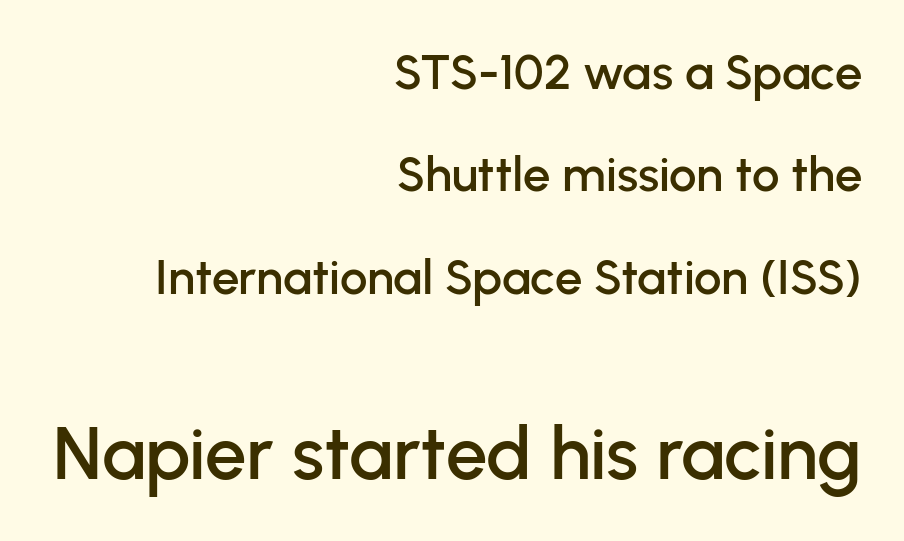
{"serif": "no", "italic": "no", "width": "normal", "stroke_contrast": "low", "x_height": "medium", "monospaced": "no", "underline": "no", "align": "right", "line_spacing": "loose", "line_spacing_ratio": 2.09, "letter_spacing": "normal", "letter_spacing_em": 0.0, "larger_block": "second", "size_ratio": 1.51, "glyph_px": 74}
